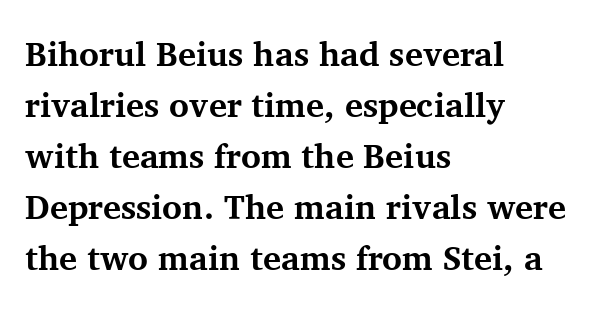
{"serif": "yes", "italic": "no", "bold": "yes", "weight": "bold", "width": "normal", "stroke_contrast": "medium", "x_height": "medium", "monospaced": "no", "underline": "no", "align": "left", "line_spacing": "normal", "line_spacing_ratio": 1.5, "letter_spacing": "normal", "letter_spacing_em": 0.0, "glyph_px": 34}
